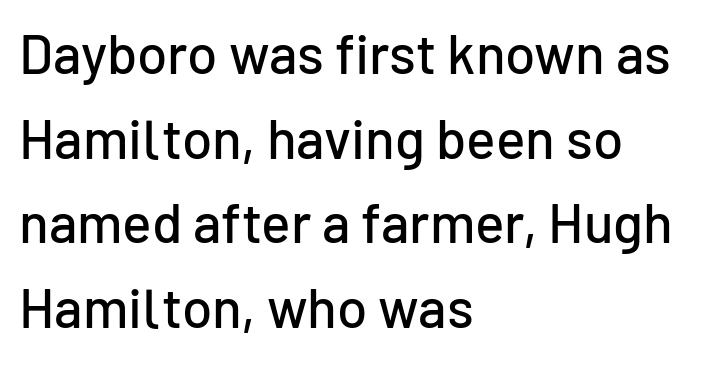
Summary of vertical rhythm: regular, with standard interline spacing. This sample uses an upright cut, with every glyph sitting square on the baseline. The gaps between neighbouring characters are ordinary and unremarkable. Regarding serifs, this sample does without them. Quick note: underline off.
